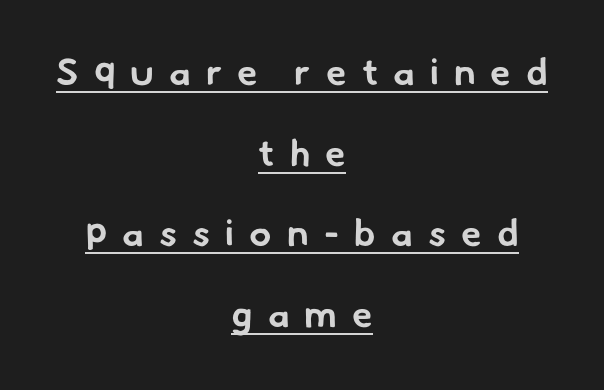
The image shows 37 px bold sans-serif type; set centered, loose line spacing (2.18x), unusually wide letter spacing (+0.41 em), underlined; low stroke contrast and a small x-height.
